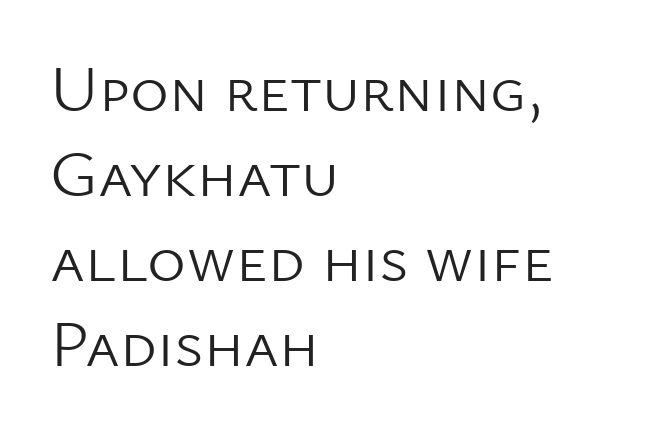
{"serif": "no", "italic": "no", "bold": "no", "weight": "light", "width": "normal", "stroke_contrast": "low", "x_height": "medium", "monospaced": "no", "underline": "no", "align": "left", "line_spacing": "normal", "line_spacing_ratio": 1.29, "letter_spacing": "normal", "letter_spacing_em": 0.0, "glyph_px": 66}
